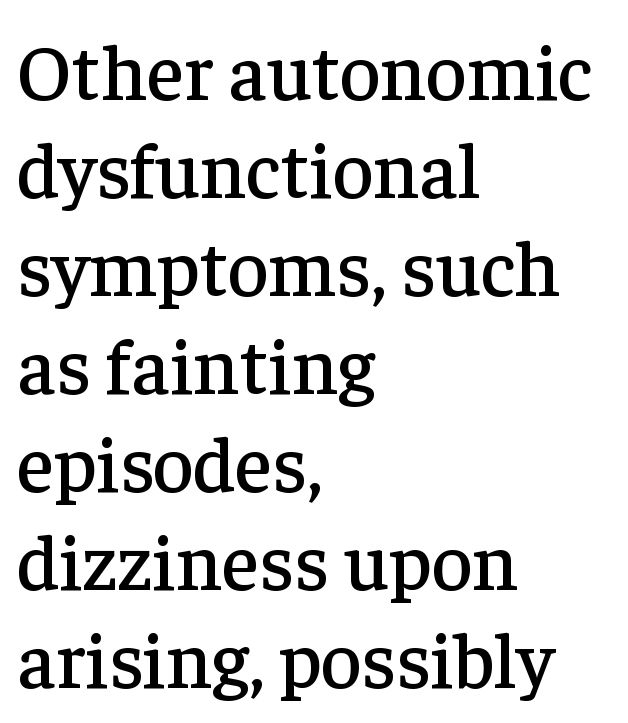
{"serif": "yes", "italic": "no", "width": "normal", "stroke_contrast": "low", "x_height": "medium", "monospaced": "no", "underline": "no", "align": "left", "line_spacing_ratio": 1.24, "letter_spacing": "normal", "letter_spacing_em": 0.0, "glyph_px": 79}
